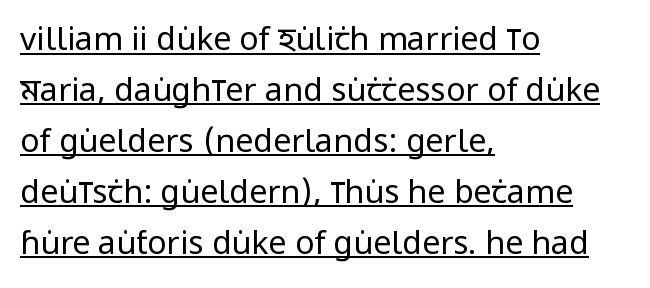
The image shows 32 px regular-weight, condensed sans-serif type, upright; set left-aligned, normal line spacing (1.59x), normal letter spacing, underlined; low stroke contrast and a large x-height.
